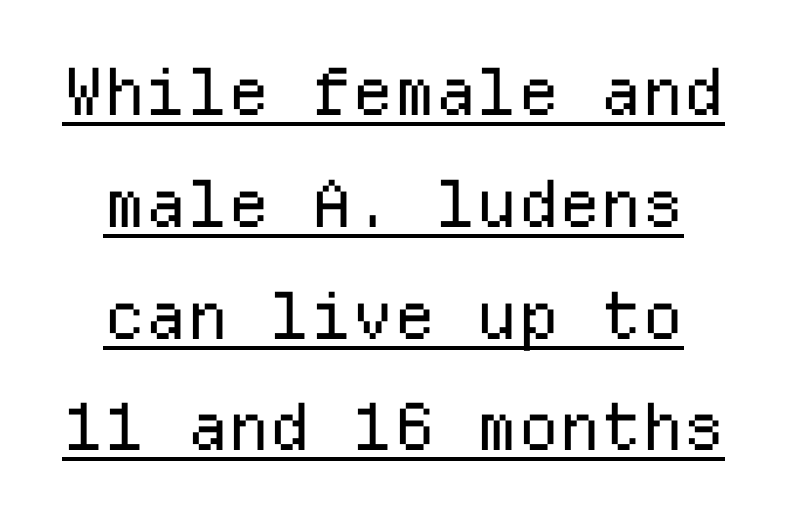
Q: Is the text bold? A: No.
Q: Is the text italic (slanted)? A: No, it is upright.
Q: Is the typeface a serif or a sans-serif typeface? A: Sans-serif.
Q: Is the text underlined? A: Yes.
Q: How is the paragraph aligned? A: Centered.
Q: Is the spacing between letters normal or unusually wide? A: Normal.
Q: Width (condensed, normal, or wide)? A: Normal.
Q: Stroke contrast? A: Low.
Q: x-height? A: Medium.
Q: Monospaced? A: Yes.
